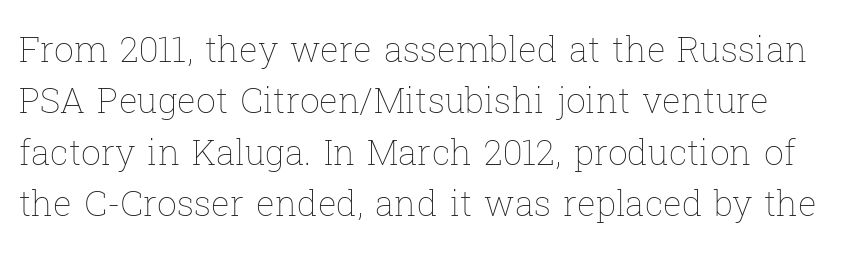
The image shows 35 px thin type, upright; set normal line spacing (1.47x), normal letter spacing, not underlined; low stroke contrast and a medium x-height.
